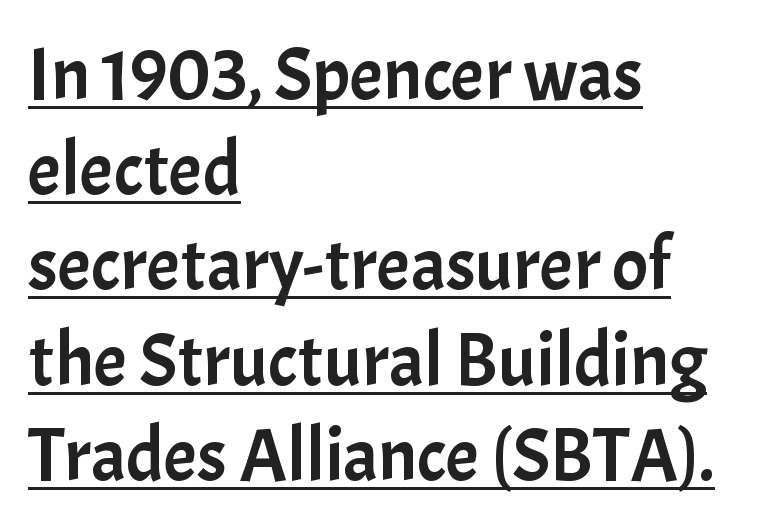
Q: Is the text italic (slanted)? A: No, it is upright.
Q: Is the typeface a serif or a sans-serif typeface? A: Sans-serif.
Q: Is the text underlined? A: Yes.
Q: How is the paragraph aligned? A: Left-aligned.
Q: Is the spacing between letters normal or unusually wide? A: Normal.
Q: Is the spacing between lines tight, normal or loose? A: Normal.
Q: Width (condensed, normal, or wide)? A: Normal.
Q: Stroke contrast? A: Low.
Q: x-height? A: Medium.
Q: Monospaced? A: No.
